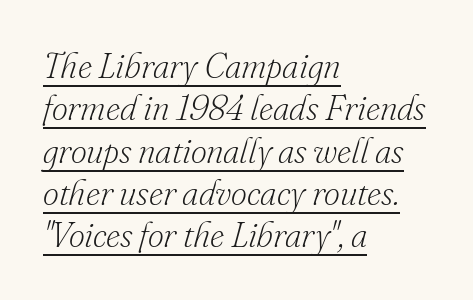
{"serif": "yes", "italic": "yes", "lean": "right", "slant_degrees": 16, "bold": "no", "weight": "light", "width": "normal", "stroke_contrast": "low", "x_height": "small", "monospaced": "no", "underline": "yes", "align": "left", "line_spacing_ratio": 1.21, "letter_spacing": "normal", "letter_spacing_em": 0.0, "glyph_px": 35}
